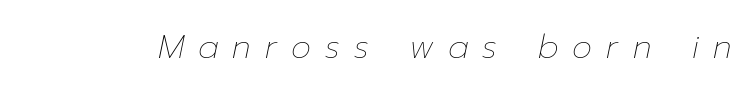
The image shows 32 px thin type, italic (leaning right); set unusually wide letter spacing (+0.44 em), not underlined; low stroke contrast and a medium x-height.
